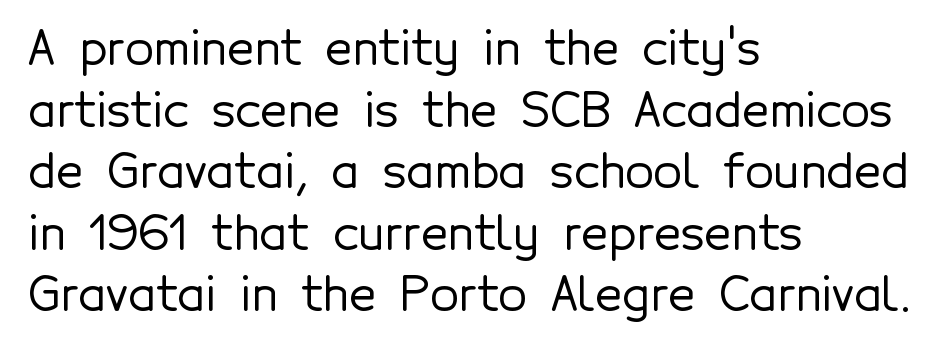
{"serif": "no", "italic": "no", "width": "normal", "x_height": "medium", "monospaced": "no", "underline": "no", "align": "left", "line_spacing": "normal", "line_spacing_ratio": 1.31, "letter_spacing": "normal", "letter_spacing_em": 0.0, "glyph_px": 47}
